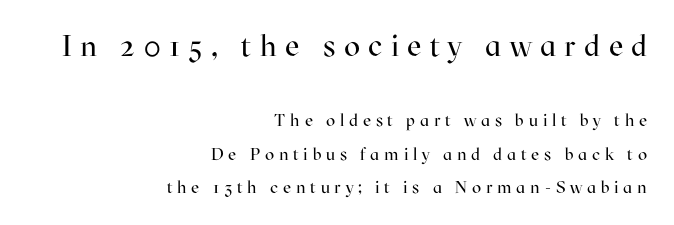
Q: Is the text bold? A: No.
Q: Is the text italic (slanted)? A: No, it is upright.
Q: Is the typeface a serif or a sans-serif typeface? A: Serif.
Q: Is the text underlined? A: No.
Q: How is the paragraph aligned? A: Right-aligned.
Q: Is the spacing between letters normal or unusually wide? A: Unusually wide.
Q: Is the spacing between lines tight, normal or loose? A: Loose.
Q: Which block of text is set in a larger size, the first (top) or the second (bottom)? A: The first (top) one.
Q: Width (condensed, normal, or wide)? A: Normal.
Q: Stroke contrast? A: High.
Q: x-height? A: Medium.
Q: Monospaced? A: No.
